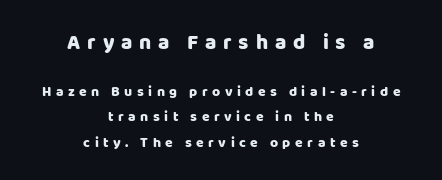
The image shows 21 px text type, upright; set centered, line spacing 1.82x, unusually wide letter spacing (+0.32 em), not underlined; the first (top) block is 1.5x larger.
